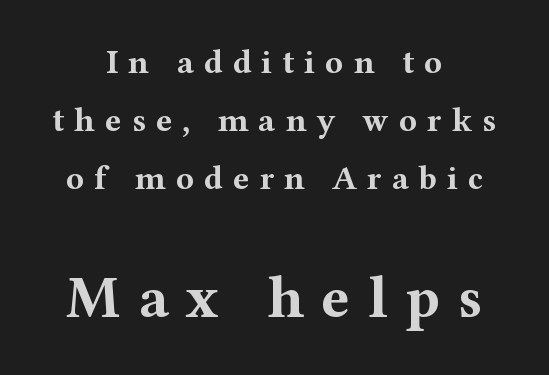
{"serif": "yes", "italic": "no", "bold": "yes", "weight": "bold", "width": "wide", "stroke_contrast": "medium", "x_height": "medium", "monospaced": "no", "underline": "no", "align": "center", "line_spacing": "normal", "line_spacing_ratio": 1.7, "letter_spacing": "wide", "letter_spacing_em": 0.29, "larger_block": "second", "size_ratio": 1.76, "glyph_px": 60}
